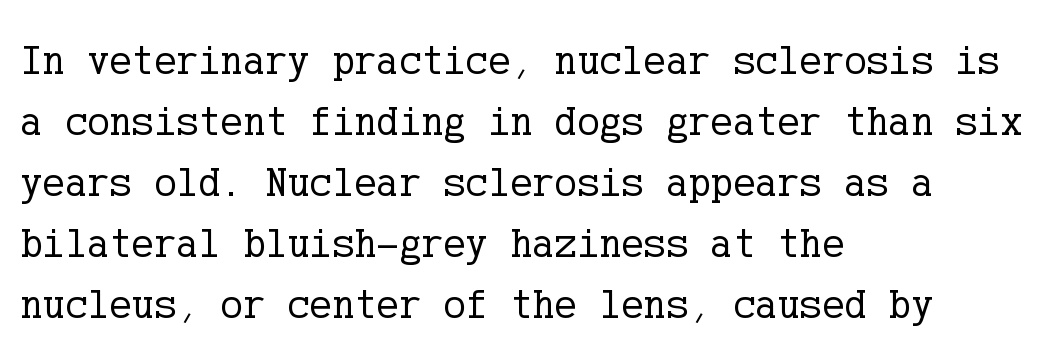
Reading down the block, your eye returns to a fixed left position each line. The block of text has a typical density, with ordinary space between rows. The letters stand straight up with perfectly vertical stems. The gap between lines stays unmarked.
